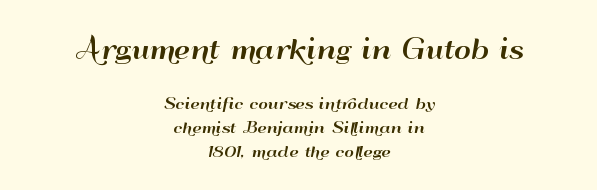
Q: Is the text italic (slanted)? A: Yes.
Q: Is the text underlined? A: No.
Q: How is the paragraph aligned? A: Centered.
Q: Is the spacing between letters normal or unusually wide? A: Normal.
Q: Is the spacing between lines tight, normal or loose? A: Normal.
Q: Which block of text is set in a larger size, the first (top) or the second (bottom)? A: The first (top) one.
